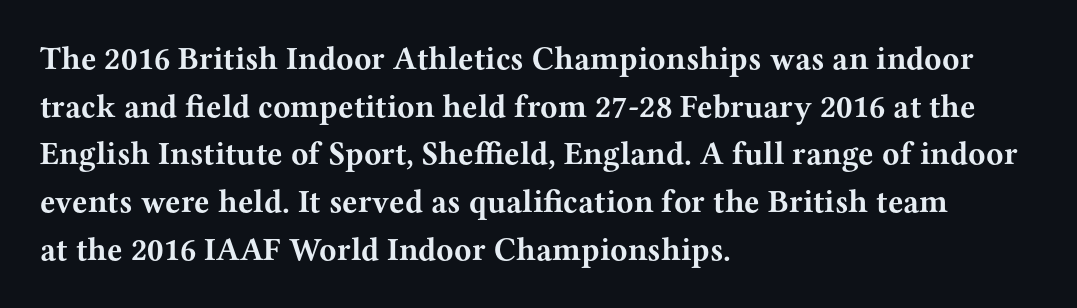
The tracking reads as untouched default to a designer's eye. The line-height multiplier appears to be the usual default. Here the designer chose a conventional face with non-uniform glyph widths. Letters rest on an invisible, unmarked baseline. Pretty heavy lettering here — definitely bold. Unlike italic type, these characters show no tilt at all.
